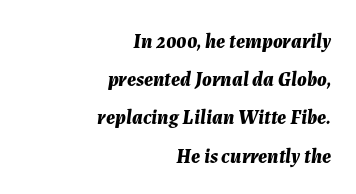
{"italic": "yes", "lean": "right", "slant_degrees": 7, "bold": "yes", "underline": "no", "align": "right", "line_spacing": "loose", "line_spacing_ratio": 1.91, "letter_spacing": "normal", "letter_spacing_em": 0.0, "glyph_px": 20}
